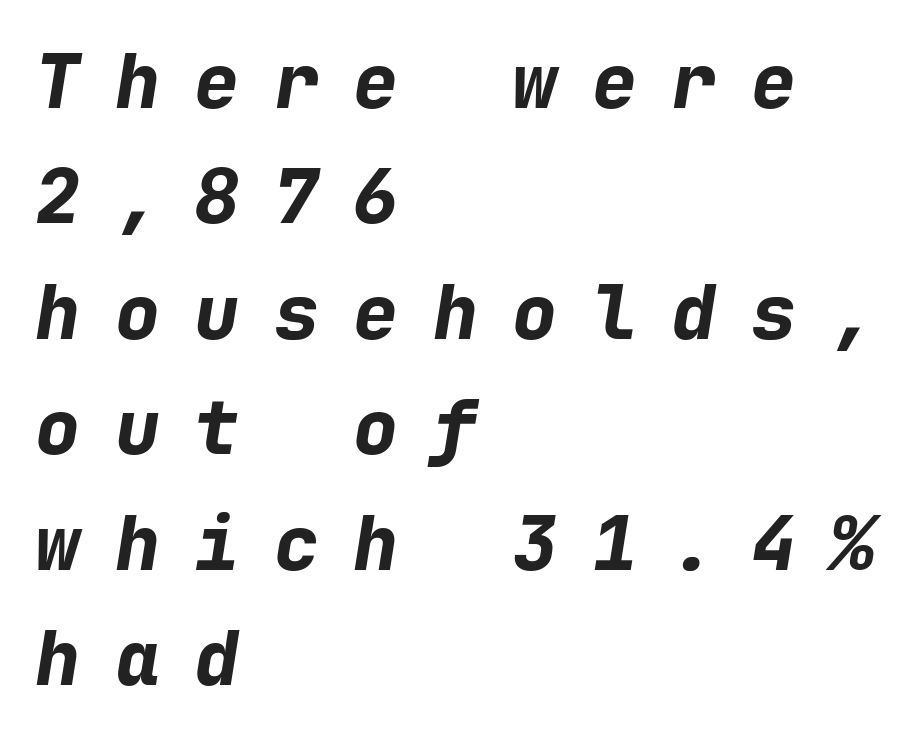
The image shows 75 px bold type, italic (leaning right), monospaced; set left-aligned, normal line spacing (1.54x), unusually wide letter spacing (+0.46 em), not underlined; low stroke contrast and a medium x-height.
